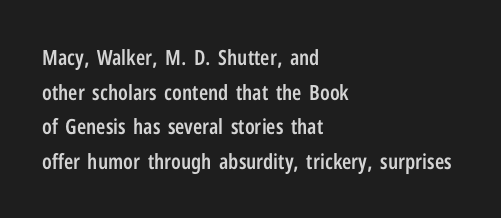
Q: Is the text bold? A: Semi-bold.
Q: Is the text italic (slanted)? A: No, it is upright.
Q: Is the text underlined? A: No.
Q: How is the paragraph aligned? A: Left-aligned.
Q: Is the spacing between letters normal or unusually wide? A: Normal.
Q: Is the spacing between lines tight, normal or loose? A: Normal.
